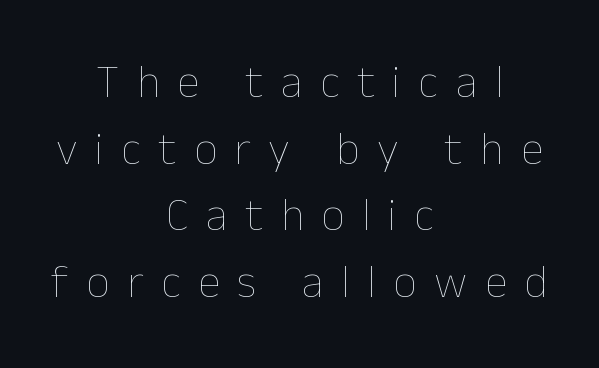
Q: Is the text bold? A: No.
Q: Is the text italic (slanted)? A: No, it is upright.
Q: Is the text underlined? A: No.
Q: How is the paragraph aligned? A: Centered.
Q: Is the spacing between letters normal or unusually wide? A: Unusually wide.
Q: Is the spacing between lines tight, normal or loose? A: Normal.
Q: Width (condensed, normal, or wide)? A: Normal.
Q: Stroke contrast? A: Low.
Q: x-height? A: Medium.
Q: Monospaced? A: No.
